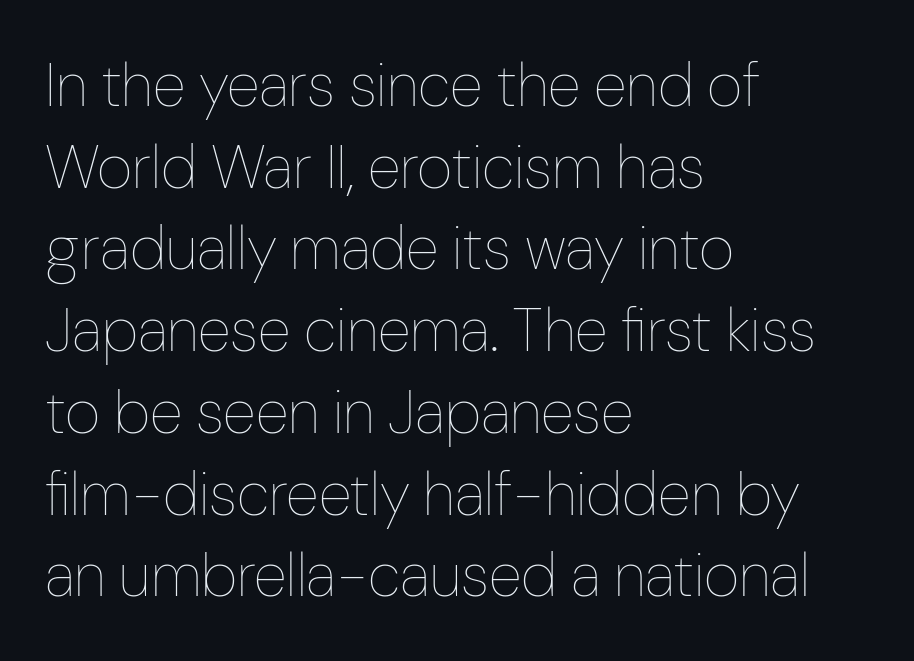
{"italic": "no", "bold": "no", "weight": "thin", "width": "condensed", "stroke_contrast": "low", "x_height": "medium", "monospaced": "no", "underline": "no", "align": "left", "line_spacing": "normal", "line_spacing_ratio": 1.34, "letter_spacing": "normal", "letter_spacing_em": 0.0, "glyph_px": 61}
